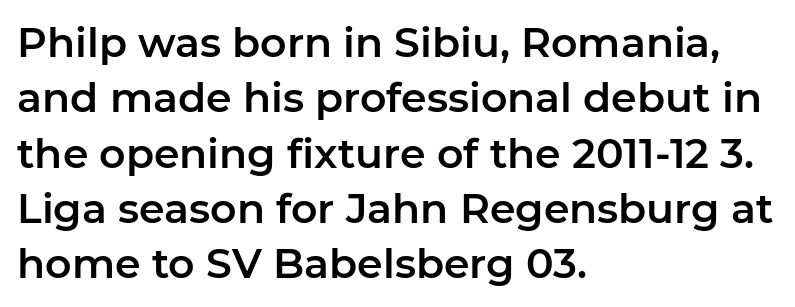
Q: Is the text italic (slanted)? A: No, it is upright.
Q: Is the typeface a serif or a sans-serif typeface? A: Sans-serif.
Q: Is the text underlined? A: No.
Q: How is the paragraph aligned? A: Left-aligned.
Q: Is the spacing between letters normal or unusually wide? A: Normal.
Q: Is the spacing between lines tight, normal or loose? A: Normal.
Q: Width (condensed, normal, or wide)? A: Normal.
Q: Stroke contrast? A: Low.
Q: x-height? A: Medium.
Q: Monospaced? A: No.
